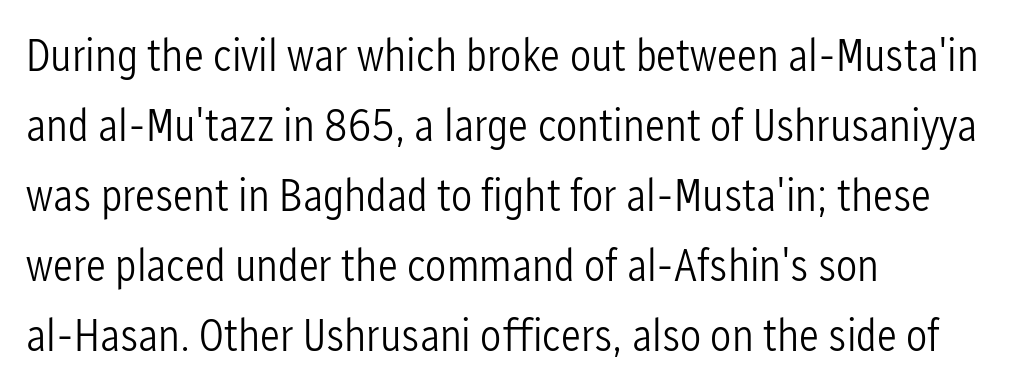
Q: Is the text bold? A: No.
Q: Is the text italic (slanted)? A: No, it is upright.
Q: Is the typeface a serif or a sans-serif typeface? A: Sans-serif.
Q: Is the text underlined? A: No.
Q: How is the paragraph aligned? A: Left-aligned.
Q: Is the spacing between letters normal or unusually wide? A: Normal.
Q: Is the spacing between lines tight, normal or loose? A: Normal.
Q: Width (condensed, normal, or wide)? A: Condensed.
Q: Stroke contrast? A: Low.
Q: x-height? A: Medium.
Q: Monospaced? A: No.
